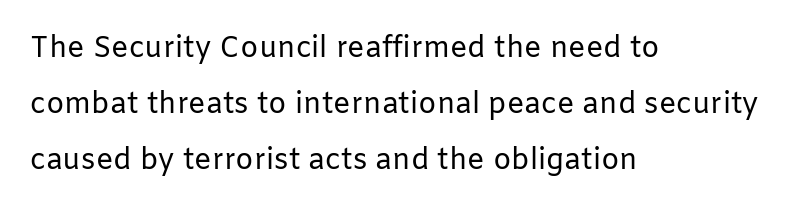
Q: Is the text bold? A: No.
Q: Is the text italic (slanted)? A: No, it is upright.
Q: Is the typeface a serif or a sans-serif typeface? A: Sans-serif.
Q: Is the text underlined? A: No.
Q: How is the paragraph aligned? A: Left-aligned.
Q: Is the spacing between letters normal or unusually wide? A: Normal.
Q: Is the spacing between lines tight, normal or loose? A: Loose.
Q: Width (condensed, normal, or wide)? A: Normal.
Q: Stroke contrast? A: Low.
Q: x-height? A: Medium.
Q: Monospaced? A: No.
